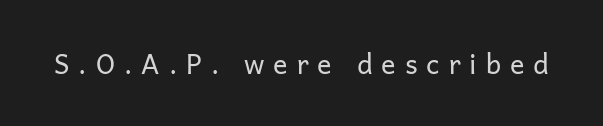
{"italic": "no", "bold": "no", "underline": "no", "letter_spacing": "wide", "letter_spacing_em": 0.33, "glyph_px": 27}
